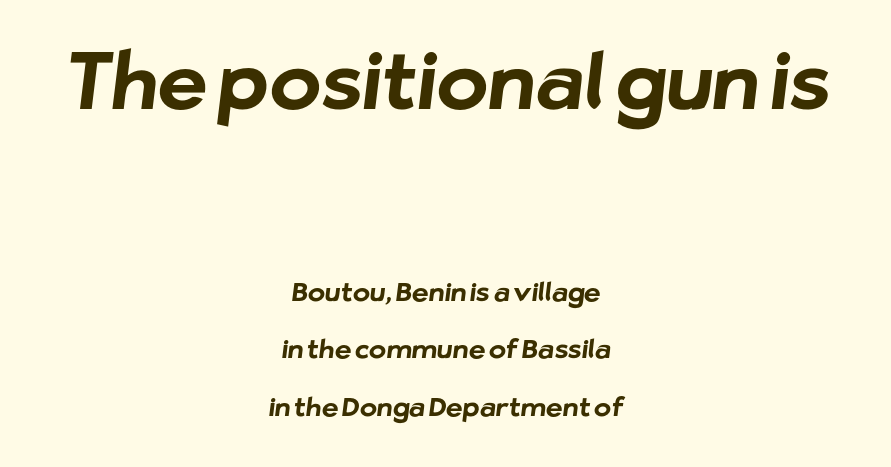
Q: Is the text bold? A: Yes.
Q: Is the typeface a serif or a sans-serif typeface? A: Sans-serif.
Q: Is the text underlined? A: No.
Q: How is the paragraph aligned? A: Centered.
Q: Is the spacing between letters normal or unusually wide? A: Normal.
Q: Is the spacing between lines tight, normal or loose? A: Loose.
Q: Which block of text is set in a larger size, the first (top) or the second (bottom)? A: The first (top) one.
Q: Width (condensed, normal, or wide)? A: Normal.
Q: Stroke contrast? A: Low.
Q: x-height? A: Medium.
Q: Monospaced? A: No.
